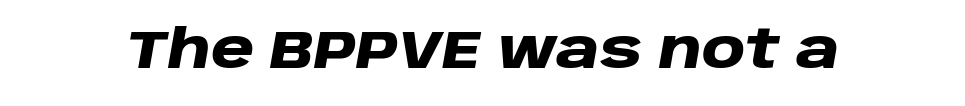
Q: Is the text bold? A: Yes.
Q: Is the text italic (slanted)? A: Yes, it leans right by about 10 degrees.
Q: Is the text underlined? A: No.
Q: Is the spacing between letters normal or unusually wide? A: Normal.
Q: Width (condensed, normal, or wide)? A: Wide.
Q: Stroke contrast? A: Low.
Q: x-height? A: Large.
Q: Monospaced? A: No.
